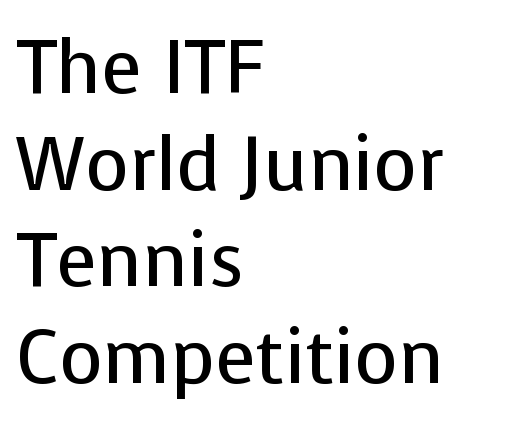
Caption: multi-line text, flush left, ragged right. A light-to-regular cut is what we see here. The font family rendered here belongs to the sans-serif group. The vertical gap from one line to the next is medium. Between one letter and the next there's only the usual sliver of space.
